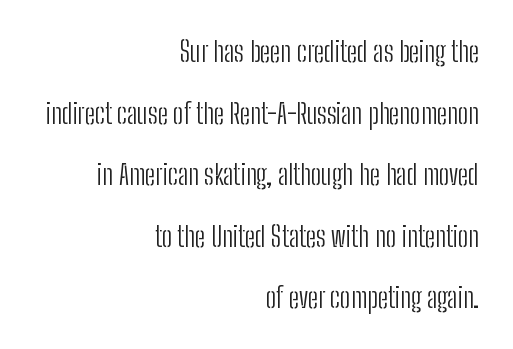
The image shows 28 px light, condensed sans-serif type, upright; set right-aligned, loose line spacing (2.2x), normal letter spacing, not underlined; low stroke contrast and a medium x-height.
